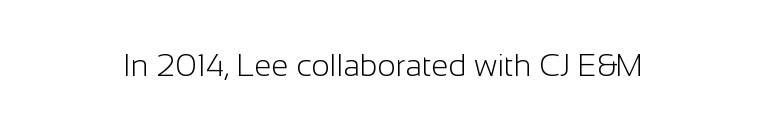
The image shows 31 px light sans-serif type, upright; set normal letter spacing, not underlined; low stroke contrast and a medium x-height.
